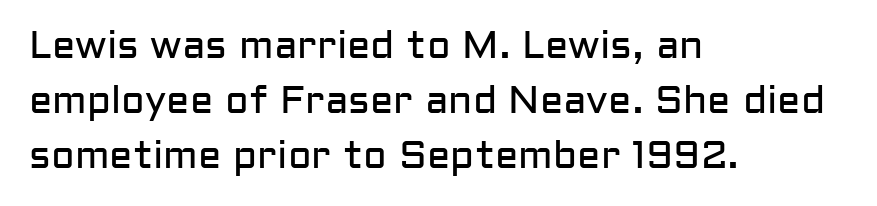
The image shows 39 px regular-weight sans-serif type, upright; set left-aligned, normal line spacing (1.41x), normal letter spacing, not underlined; low stroke contrast and a medium x-height.
